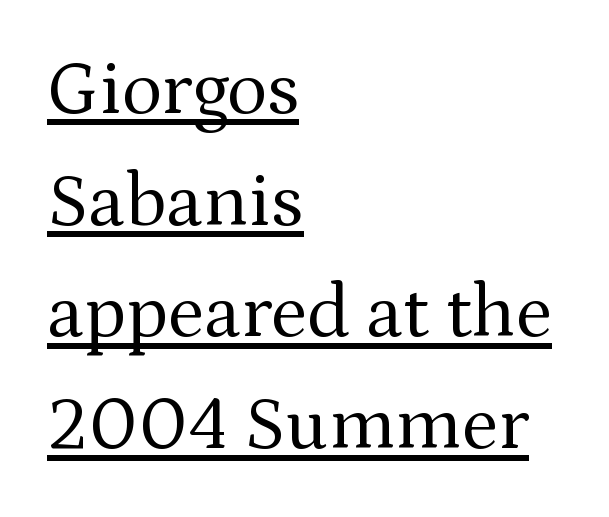
{"serif": "yes", "italic": "no", "bold": "no", "weight": "regular", "width": "normal", "stroke_contrast": "medium", "x_height": "medium", "monospaced": "no", "underline": "yes", "align": "left", "line_spacing": "normal", "line_spacing_ratio": 1.47, "letter_spacing": "normal", "letter_spacing_em": 0.0, "glyph_px": 76}
